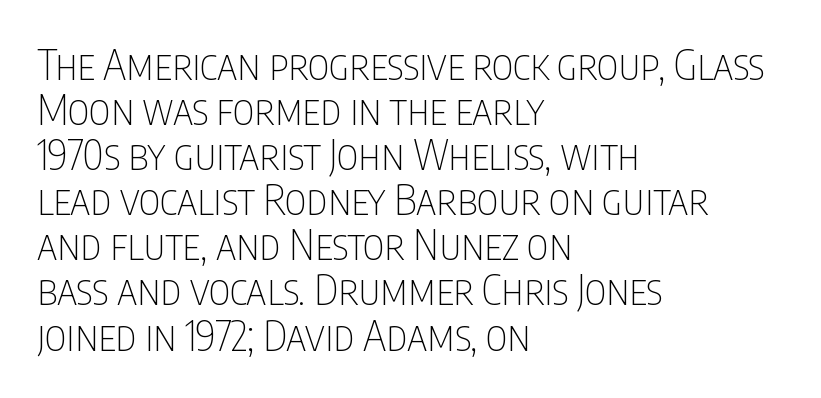
{"serif": "no", "italic": "no", "bold": "no", "weight": "thin", "width": "condensed", "stroke_contrast": "low", "x_height": "large", "monospaced": "no", "underline": "no", "align": "left", "line_spacing": "tight", "line_spacing_ratio": 1.1, "letter_spacing": "normal", "letter_spacing_em": 0.0, "glyph_px": 41}
